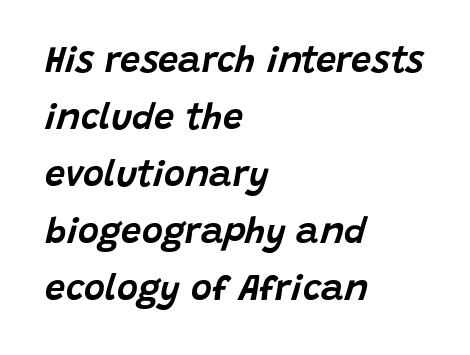
The image shows 36 px text type, italic (leaning right); set left-aligned, normal line spacing (1.58x), normal letter spacing, not underlined; low stroke contrast and a large x-height.
